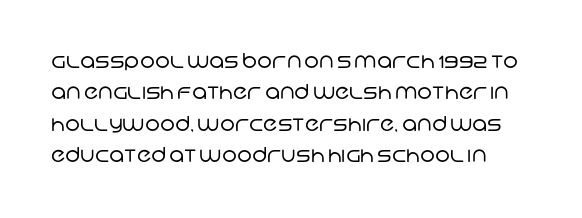
Q: Is the text bold? A: No.
Q: Is the text underlined? A: No.
Q: Is the spacing between letters normal or unusually wide? A: Normal.
Q: Is the spacing between lines tight, normal or loose? A: Normal.
